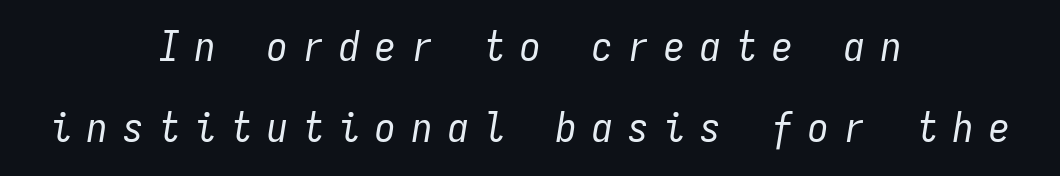
Observe the lean: these are italic letterforms. Leading is clearly above the norm, producing a sparse column. Characters follow at a spacing far wider than the type designer built in. The passage shown is typed in a monospace face where columns stay perfectly aligned. The string is rendered with underlining switched off. Caption: multi-line text, centered on the measure.
